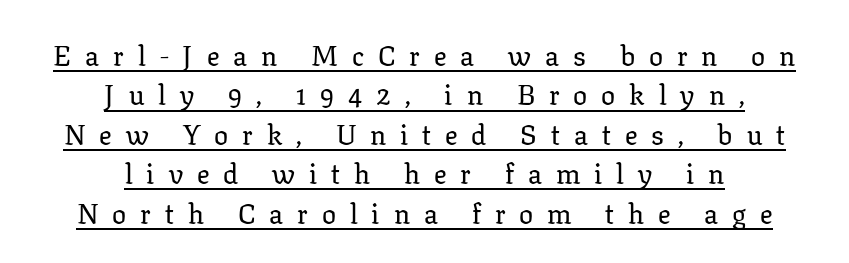
{"serif": "yes", "italic": "no", "width": "normal", "stroke_contrast": "low", "x_height": "medium", "monospaced": "no", "underline": "yes", "align": "center", "line_spacing": "normal", "line_spacing_ratio": 1.41, "letter_spacing": "wide", "letter_spacing_em": 0.5, "glyph_px": 28}
